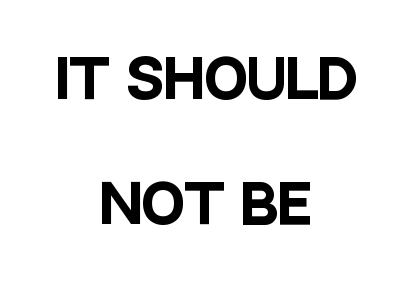
Q: Is the text bold? A: Yes.
Q: Is the text italic (slanted)? A: No, it is upright.
Q: Is the typeface a serif or a sans-serif typeface? A: Sans-serif.
Q: Is the text underlined? A: No.
Q: How is the paragraph aligned? A: Centered.
Q: Is the spacing between letters normal or unusually wide? A: Normal.
Q: Is the spacing between lines tight, normal or loose? A: Loose.
Q: Width (condensed, normal, or wide)? A: Condensed.
Q: Stroke contrast? A: Low.
Q: x-height? A: Large.
Q: Monospaced? A: No.
